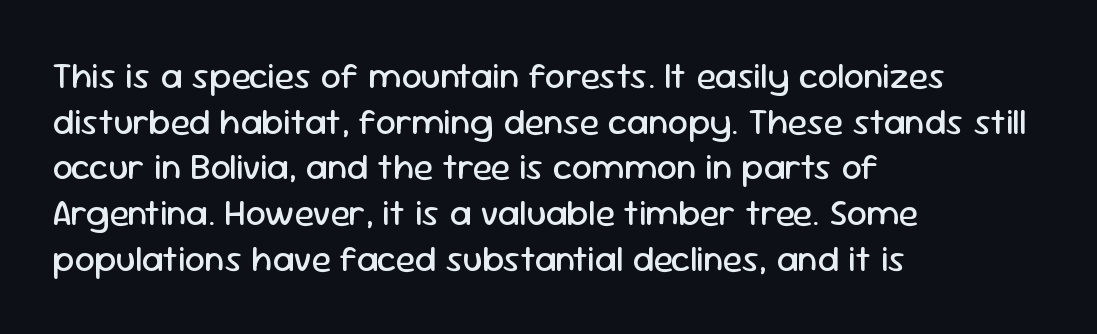
{"serif": "no", "italic": "no", "bold": "no", "weight": "regular", "width": "normal", "stroke_contrast": "low", "x_height": "medium", "monospaced": "no", "underline": "no", "align": "left", "line_spacing": "normal", "line_spacing_ratio": 1.27, "letter_spacing": "normal", "letter_spacing_em": 0.0, "glyph_px": 36}
